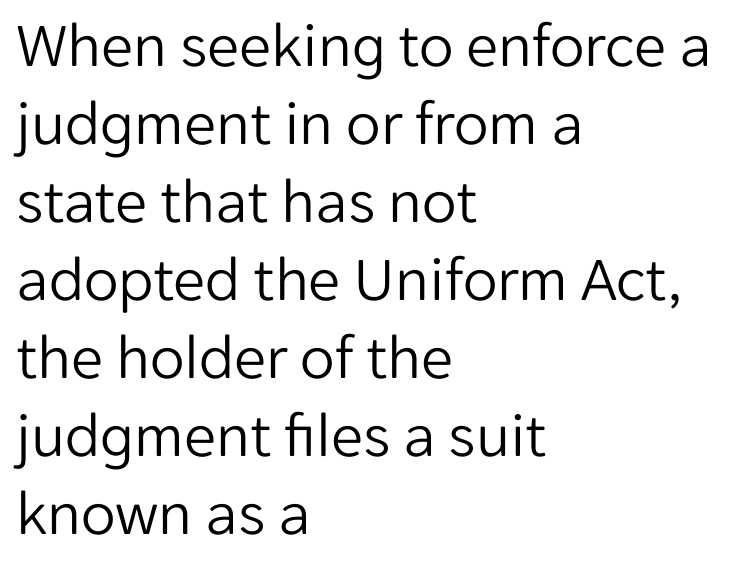
The rag falls on the right side of this text block. Varying glyph widths throughout — classic text-font behaviour. Observe the absence of serifs on each vertical stroke in this sample. Style check: upright. Each stroke keeps to a modest, everyday thickness or less. Default kerning and tracking; the words read as compact shapes.
